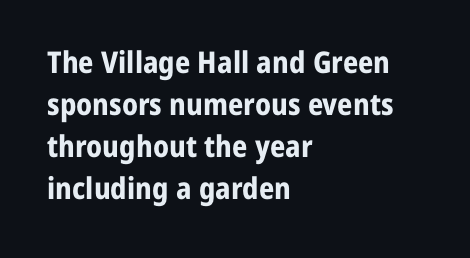
The lines sit at an ordinary, default distance from one another. Each glyph is drawn with heavy, bold strokes. Is there any slant? The stems are plumb. Descender tails drop into unmarked territory.
